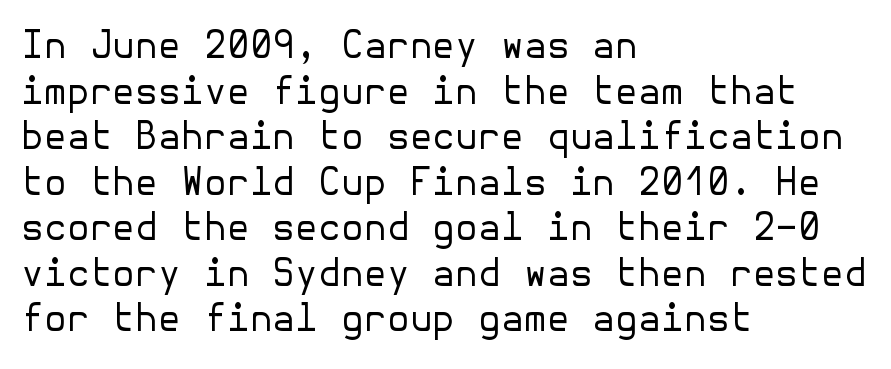
The characters display no serif detailing; their extremities are plain. These lines are set flush left with a ragged right edge. The passage shown is not bold in any degree. Italic: no, the glyphs are upright roman. The passage shown is not underscored anywhere. This rendering leaves character spacing at its baseline value.
